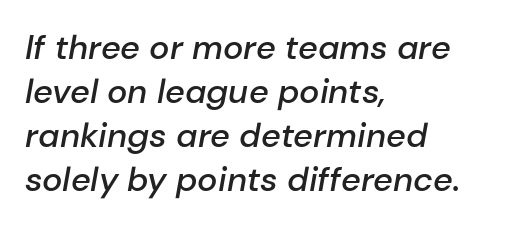
The image shows 34 px semibold type, italic (leaning right); set left-aligned, normal line spacing (1.29x), normal letter spacing, not underlined; low stroke contrast and a medium x-height.
